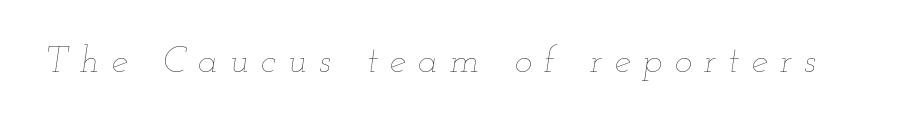
Note the varied advance widths — an 'i' is clearly narrower than an 'm'. The typesetting does not lean heavy: it is not bold. This rendering widens character spacing well past its baseline value. Italic: yes, the glyphs are oblique. Words float on clear page, feet unadorned.
